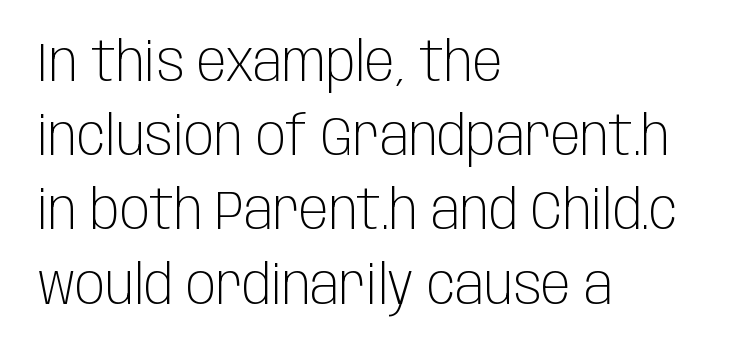
Q: Is the text bold? A: No.
Q: Is the text italic (slanted)? A: No, it is upright.
Q: Is the typeface a serif or a sans-serif typeface? A: Sans-serif.
Q: Is the text underlined? A: No.
Q: How is the paragraph aligned? A: Left-aligned.
Q: Is the spacing between letters normal or unusually wide? A: Normal.
Q: Is the spacing between lines tight, normal or loose? A: Normal.
Q: Width (condensed, normal, or wide)? A: Condensed.
Q: Stroke contrast? A: Low.
Q: x-height? A: Large.
Q: Monospaced? A: No.
